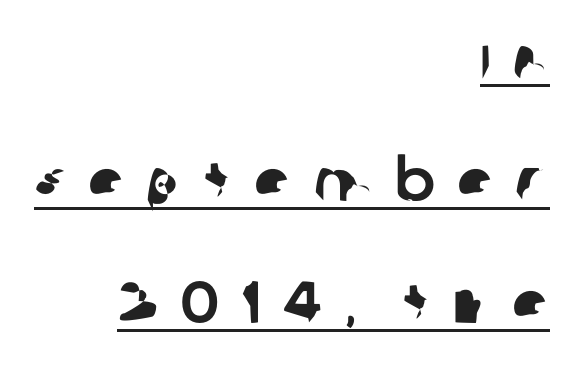
This is underlined copy, the kind a proofreader might mark for attention. Where is the straight margin? On the right. This sample has the flowing, uneven cadence of proportional lettering. The line-height multiplier appears high, well above default. Does the type have serifs? No, each stem ends abruptly. Words appear elongated and porous because spacing is wide.
